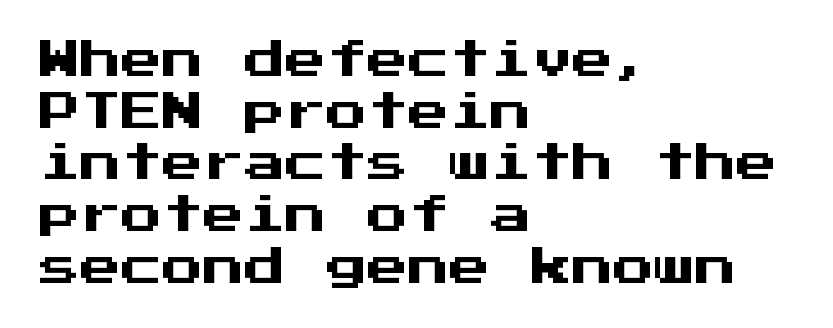
{"serif": "no", "italic": "no", "width": "normal", "stroke_contrast": "medium", "x_height": "medium", "monospaced": "yes", "underline": "no", "align": "left", "line_spacing": "normal", "line_spacing_ratio": 1.26, "letter_spacing": "normal", "letter_spacing_em": 0.0, "glyph_px": 41}
